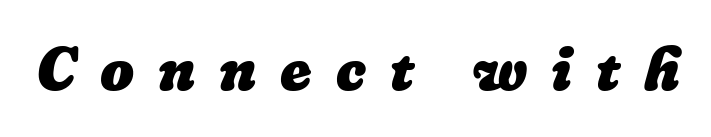
{"bold": "yes", "weight": "heavy", "width": "normal", "stroke_contrast": "low", "x_height": "medium", "monospaced": "no", "underline": "no", "letter_spacing": "wide", "letter_spacing_em": 0.4, "glyph_px": 60}
